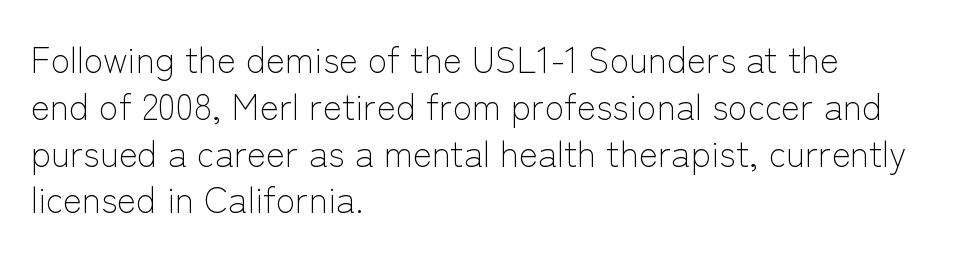
Q: Is the text bold? A: No.
Q: Is the text italic (slanted)? A: No, it is upright.
Q: Is the typeface a serif or a sans-serif typeface? A: Sans-serif.
Q: Is the text underlined? A: No.
Q: How is the paragraph aligned? A: Left-aligned.
Q: Is the spacing between letters normal or unusually wide? A: Normal.
Q: Is the spacing between lines tight, normal or loose? A: Normal.
Q: Width (condensed, normal, or wide)? A: Normal.
Q: Stroke contrast? A: Low.
Q: x-height? A: Medium.
Q: Monospaced? A: No.
